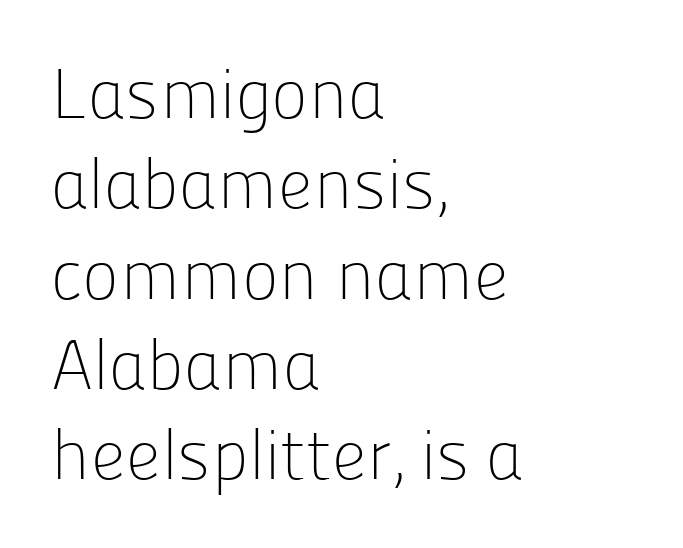
{"serif": "no", "italic": "no", "bold": "no", "weight": "light", "width": "normal", "stroke_contrast": "low", "x_height": "medium", "monospaced": "no", "underline": "no", "align": "left", "line_spacing": "normal", "line_spacing_ratio": 1.29, "letter_spacing": "normal", "letter_spacing_em": 0.0, "glyph_px": 70}
